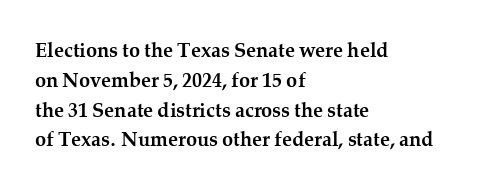
The image shows 20 px bold type, upright; set left-aligned, normal line spacing (1.49x), normal letter spacing, not underlined.
